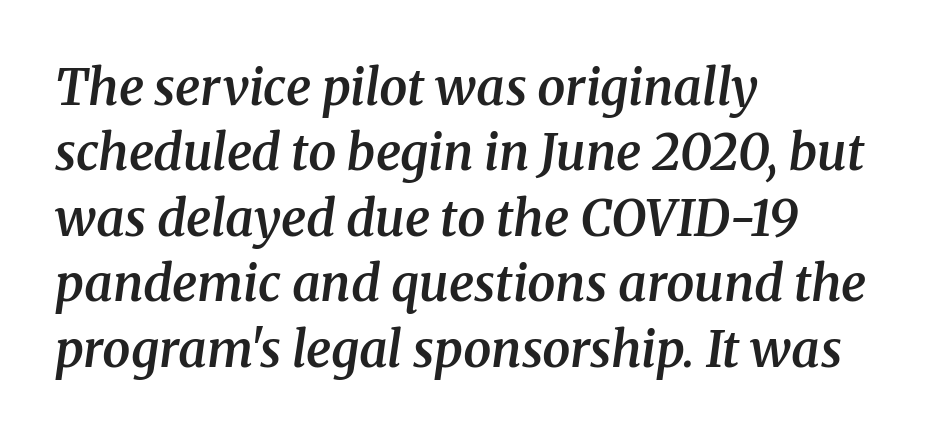
The image shows 50 px semibold serif type, italic (leaning right); set left-aligned, normal line spacing (1.31x), normal letter spacing, not underlined; medium stroke contrast and a medium x-height.
